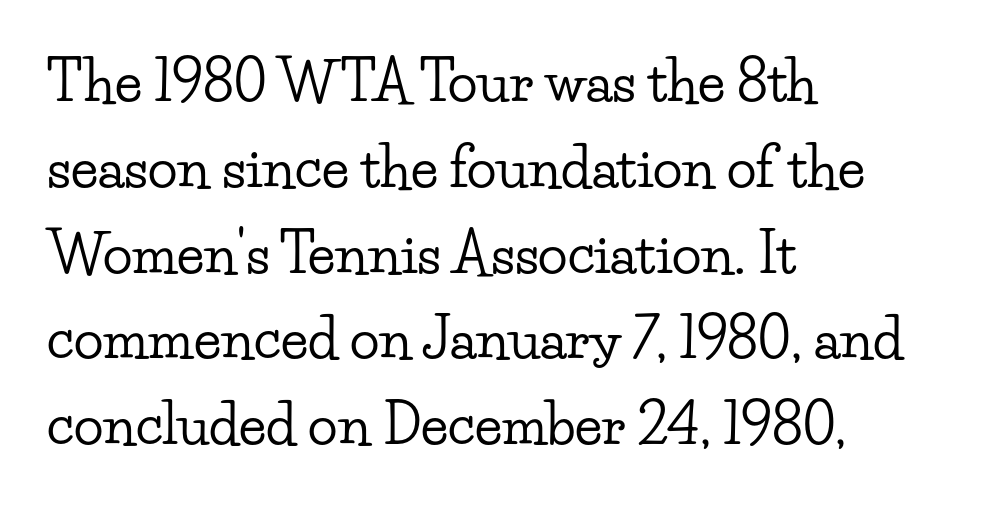
{"serif": "yes", "italic": "no", "width": "wide", "stroke_contrast": "low", "x_height": "small", "monospaced": "no", "underline": "no", "align": "left", "line_spacing": "normal", "line_spacing_ratio": 1.56, "letter_spacing": "normal", "letter_spacing_em": 0.0, "glyph_px": 55}
